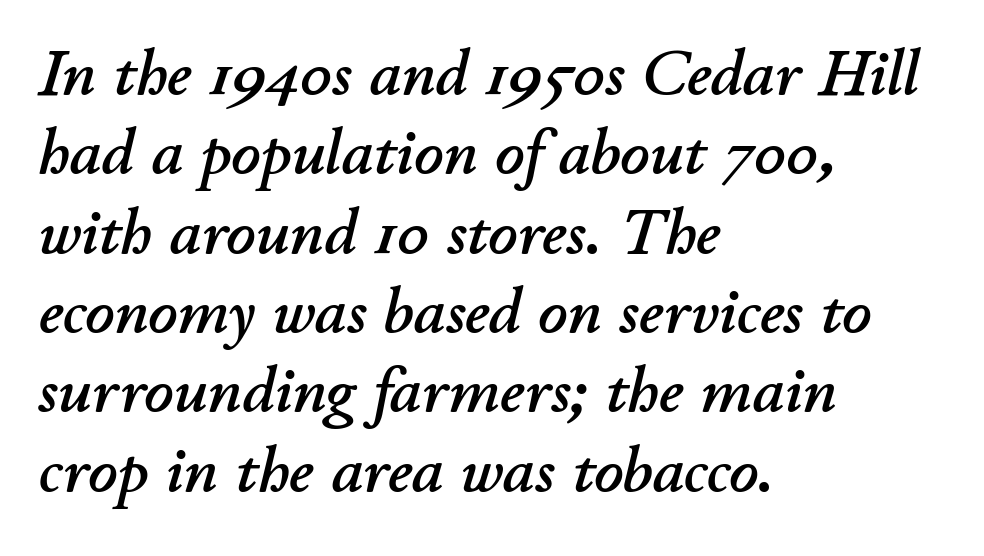
The axis of the letterforms is tilted away from vertical. Descender tails drop into unmarked territory. The setting favours the left margin, as ordinary paragraphs usually do. The letterforms sit shoulder to shoulder at normal distance.
